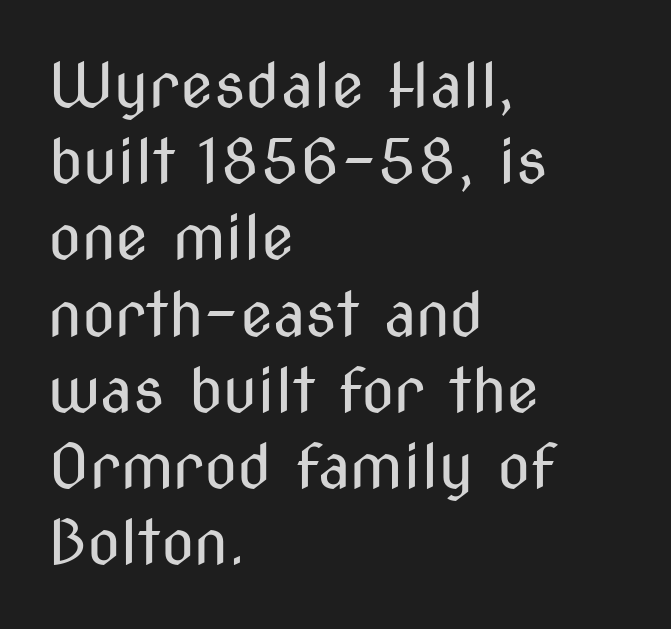
The image shows 61 px regular-weight, condensed sans-serif type, upright; set left-aligned, normal line spacing (1.25x), normal letter spacing, not underlined; medium stroke contrast and a medium x-height.
